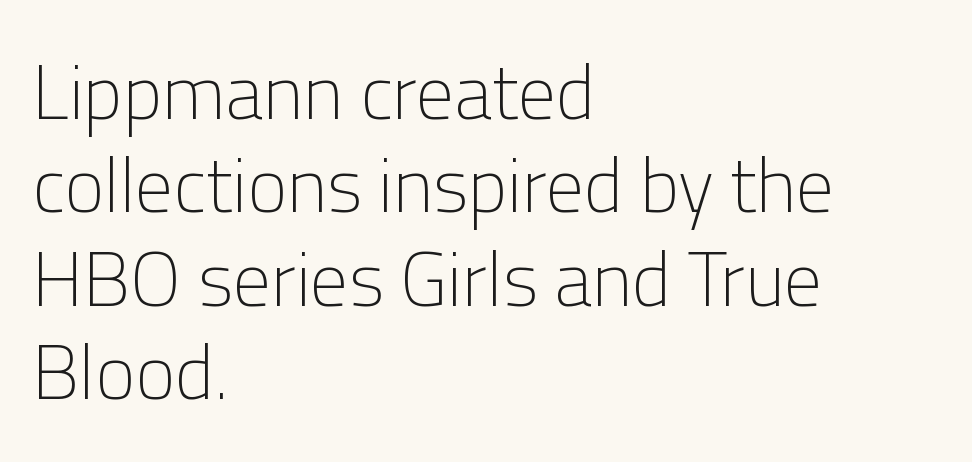
{"serif": "no", "italic": "no", "bold": "no", "weight": "light", "width": "normal", "stroke_contrast": "low", "x_height": "medium", "monospaced": "no", "underline": "no", "align": "left", "line_spacing_ratio": 1.23, "letter_spacing": "normal", "letter_spacing_em": 0.0, "glyph_px": 76}
